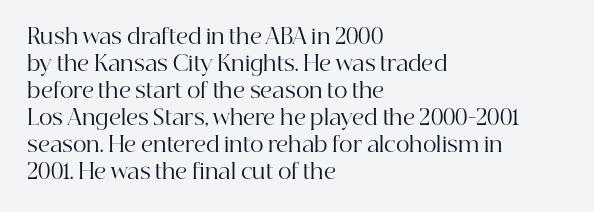
{"italic": "no", "bold": "no", "underline": "no", "align": "left", "line_spacing": "normal", "line_spacing_ratio": 1.29, "letter_spacing": "normal", "letter_spacing_em": 0.0, "glyph_px": 21}
